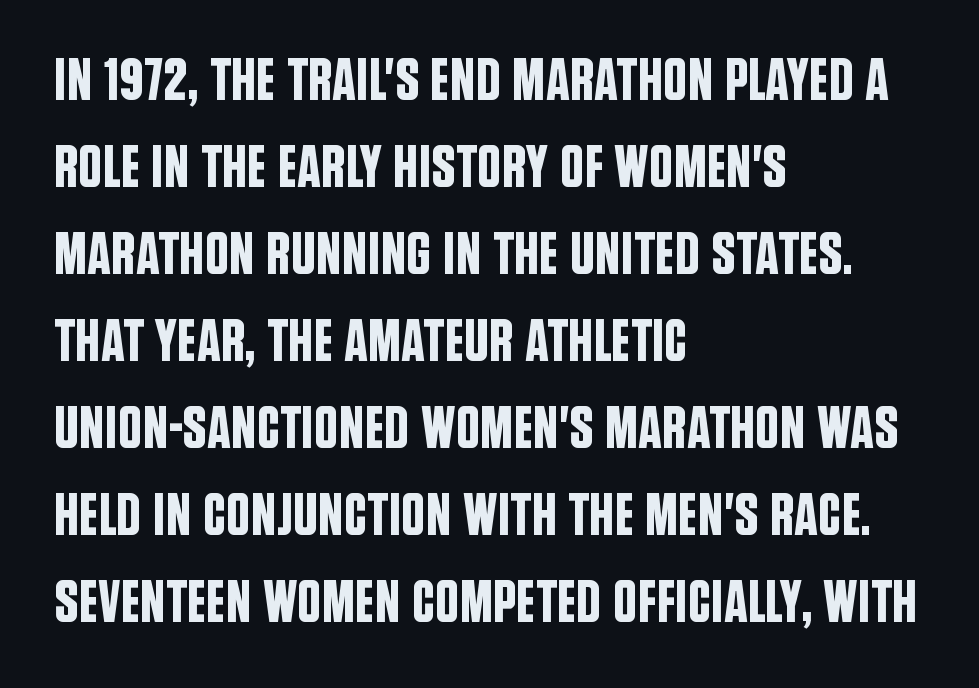
{"serif": "no", "italic": "no", "width": "condensed", "stroke_contrast": "low", "x_height": "large", "monospaced": "no", "underline": "no", "align": "left", "line_spacing": "normal", "line_spacing_ratio": 1.45, "letter_spacing": "normal", "letter_spacing_em": 0.0, "glyph_px": 60}
